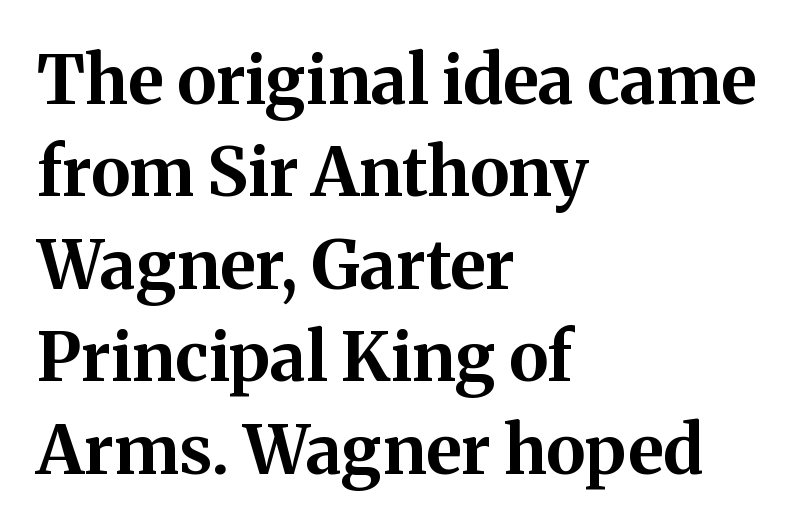
Q: Is the text bold? A: Yes.
Q: Is the text italic (slanted)? A: No, it is upright.
Q: Is the typeface a serif or a sans-serif typeface? A: Serif.
Q: Is the text underlined? A: No.
Q: How is the paragraph aligned? A: Left-aligned.
Q: Is the spacing between letters normal or unusually wide? A: Normal.
Q: Is the spacing between lines tight, normal or loose? A: Normal.
Q: Width (condensed, normal, or wide)? A: Normal.
Q: Stroke contrast? A: Medium.
Q: x-height? A: Medium.
Q: Monospaced? A: No.
